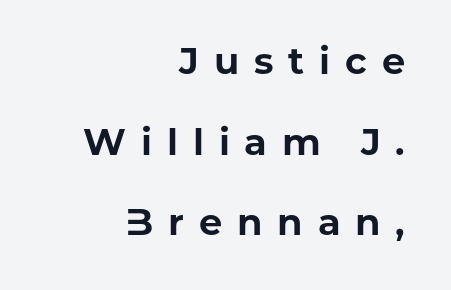
{"serif": "no", "italic": "no", "bold": "yes", "weight": "bold", "width": "normal", "stroke_contrast": "low", "x_height": "medium", "monospaced": "no", "underline": "no", "align": "right", "line_spacing": "loose", "line_spacing_ratio": 2.18, "letter_spacing": "wide", "letter_spacing_em": 0.4, "glyph_px": 37}
